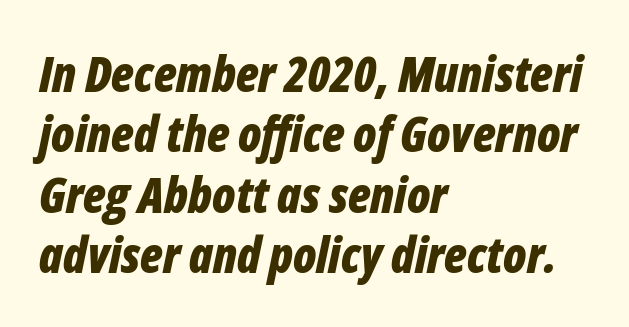
Heavy, bold letterforms. Caption: multi-line text, flush left, ragged right. Do the characters align in a grid? No, the font is proportional. Compared with ordinary roman type, these characters are visibly tilted. The glyphs are unaccompanied by any horizontal stroke below them. Tracking here is standard; glyphs follow each other at the usual distance.
